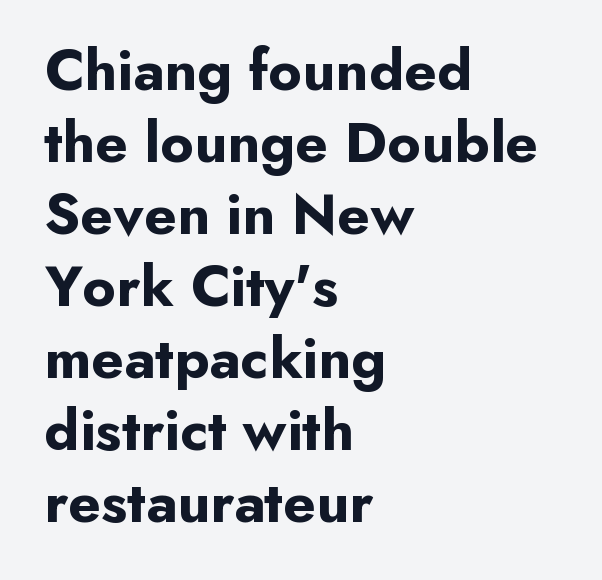
The passage shown is emphatically bold. Note the varied advance widths — an 'i' is clearly narrower than an 'm'. Alignment: flush left. Any mark beneath the type? The region is blank. You can tell it's not italic because the verticals are truly vertical. A typesetter would label this face a sans.
